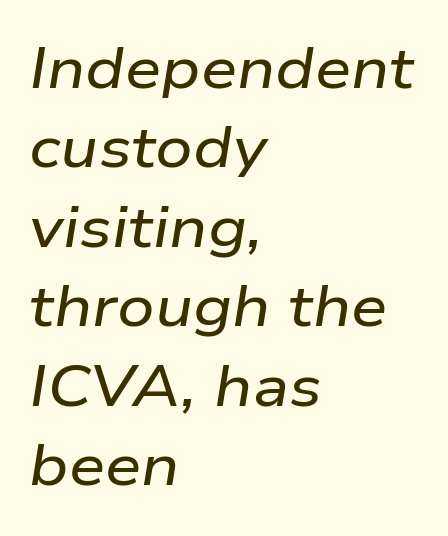
Underlining? Definitely not there. This sample has the flowing, uneven cadence of proportional lettering. These lines are set flush left with a ragged right edge. Tracking value appears to be zero — textbook default spacing.
